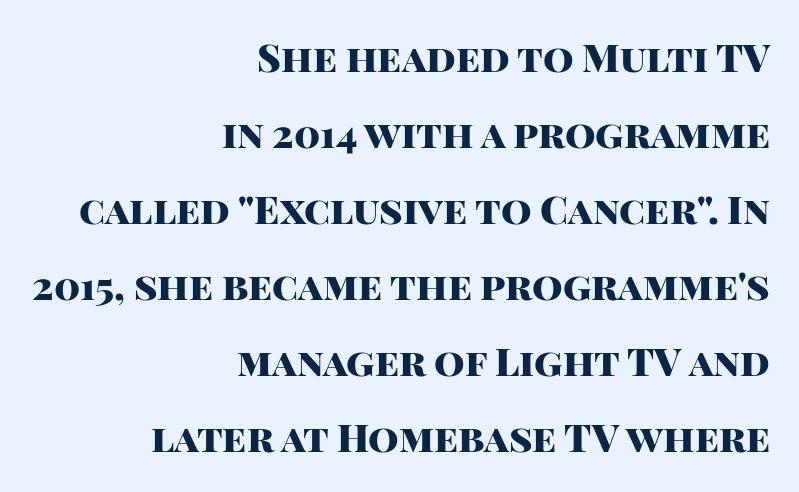
The letters advance in unequal steps, a hallmark of proportional type. To sum up the face: it is a sans, with no serifs. These words are printed bold, with thick strokes throughout. You could call the tracking neutral — neither tight nor loose. Students, observe: this is what heavily led, spacious text looks like. Every row of glyphs terminates at an identical x-position on the right.
